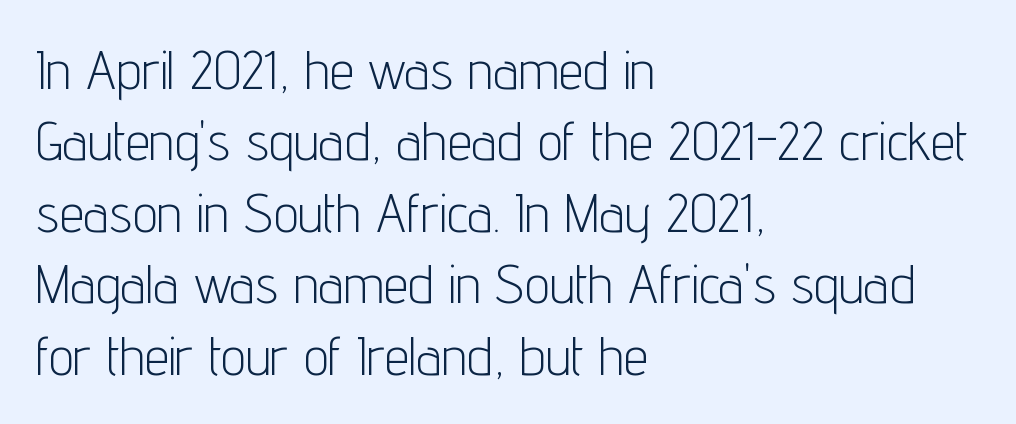
The image shows 55 px light, condensed sans-serif type, upright; set left-aligned, normal line spacing (1.3x), normal letter spacing, not underlined; low stroke contrast and a medium x-height.
